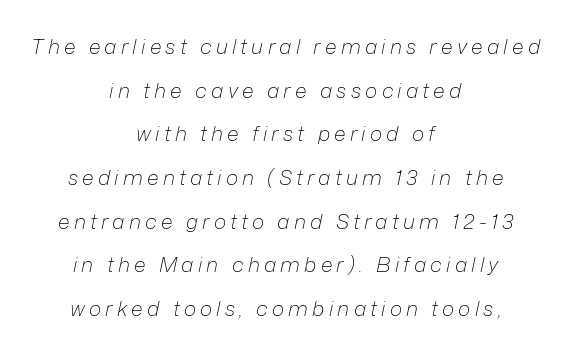
Characters follow at a spacing far wider than the type designer built in. Every character sits at an angle, as italics do. Clear beneath every line of the passage. The passage shown is not bold in any degree.
